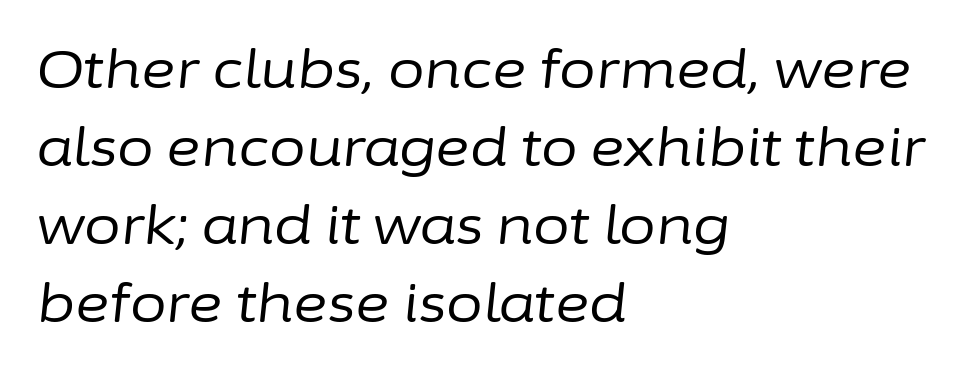
The area under the type is left untouched. The face looks like a standard text weight, possibly lighter. Do the characters align in a grid? No, the font is proportional. These lines were composed using italics. The lines are quadded left. Letter spacing: default.
